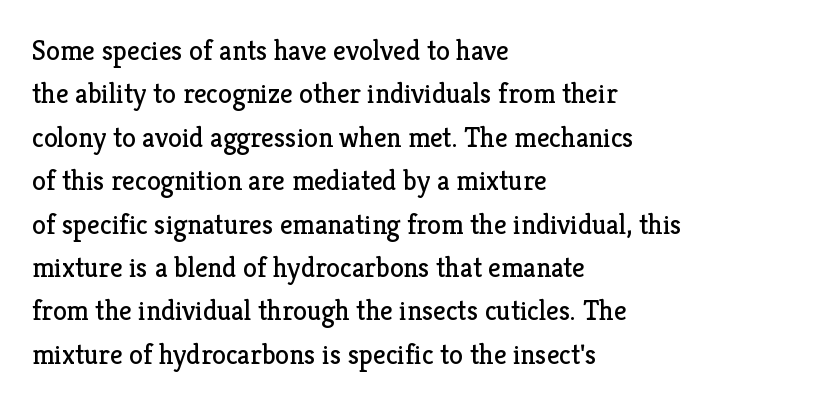
Q: Is the text bold? A: No.
Q: Is the text italic (slanted)? A: No, it is upright.
Q: Is the typeface a serif or a sans-serif typeface? A: Serif.
Q: Is the text underlined? A: No.
Q: How is the paragraph aligned? A: Left-aligned.
Q: Is the spacing between letters normal or unusually wide? A: Normal.
Q: Is the spacing between lines tight, normal or loose? A: Normal.
Q: Width (condensed, normal, or wide)? A: Normal.
Q: Stroke contrast? A: Low.
Q: x-height? A: Medium.
Q: Monospaced? A: No.
